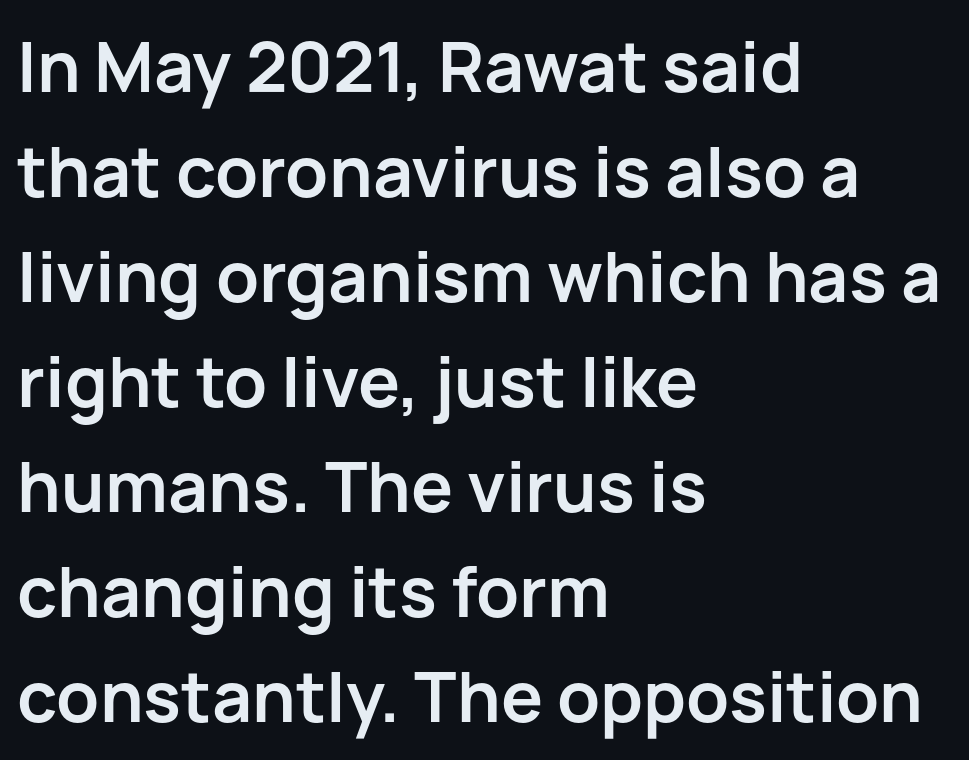
Here the designer chose a conventional face with non-uniform glyph widths. This sample is left-justified, so line endings fall wherever the words run out. Ordinary non-slanted type is in use. There is no visible air inserted between adjacent glyphs. Line spacing here is normal. Heft: maximum for text — a bold.
